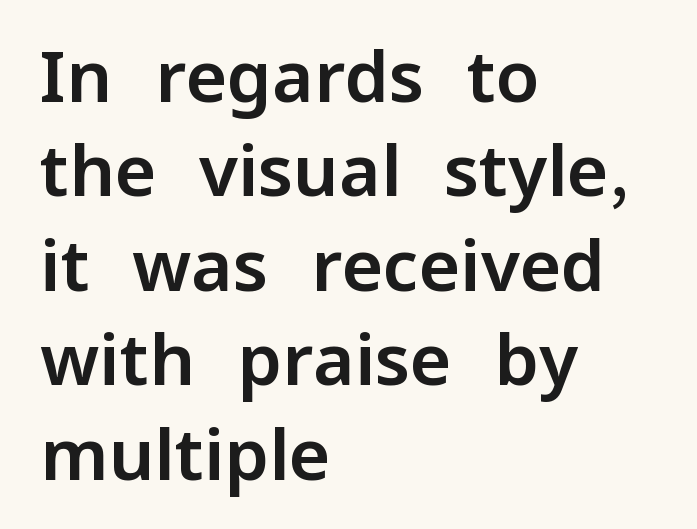
The image shows 71 px sans-serif type, upright; set left-aligned, normal line spacing (1.33x), normal letter spacing, not underlined; low stroke contrast and a medium x-height.
